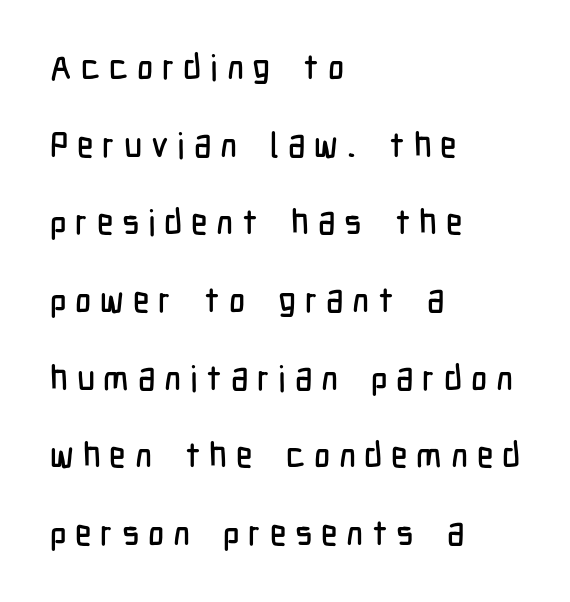
Interline gaps are noticeably wide in this sample. Ordinary non-slanted type is in use. Serifs: no, the terminals of the letterforms are clean. Do the characters align in a grid? No, the font is proportional. In CSS terms this would be text-align: left. The letters are spread apart with noticeably loose tracking.
